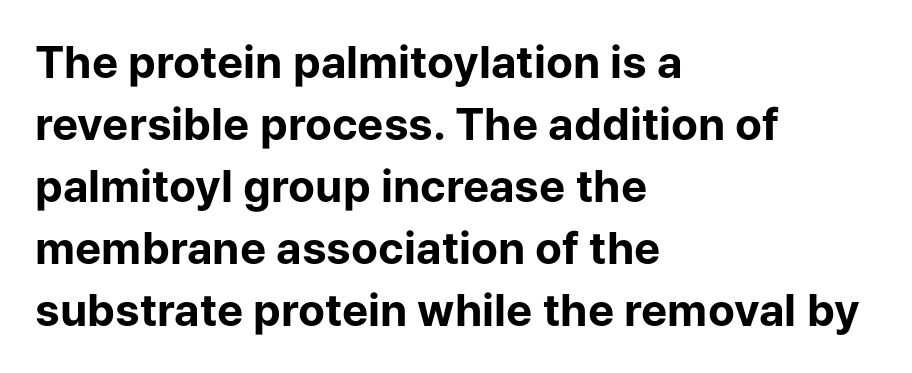
Q: Is the text bold? A: Yes.
Q: Is the text italic (slanted)? A: No, it is upright.
Q: Is the typeface a serif or a sans-serif typeface? A: Sans-serif.
Q: Is the text underlined? A: No.
Q: How is the paragraph aligned? A: Left-aligned.
Q: Is the spacing between letters normal or unusually wide? A: Normal.
Q: Is the spacing between lines tight, normal or loose? A: Normal.
Q: Width (condensed, normal, or wide)? A: Normal.
Q: Stroke contrast? A: Low.
Q: x-height? A: Medium.
Q: Monospaced? A: No.
